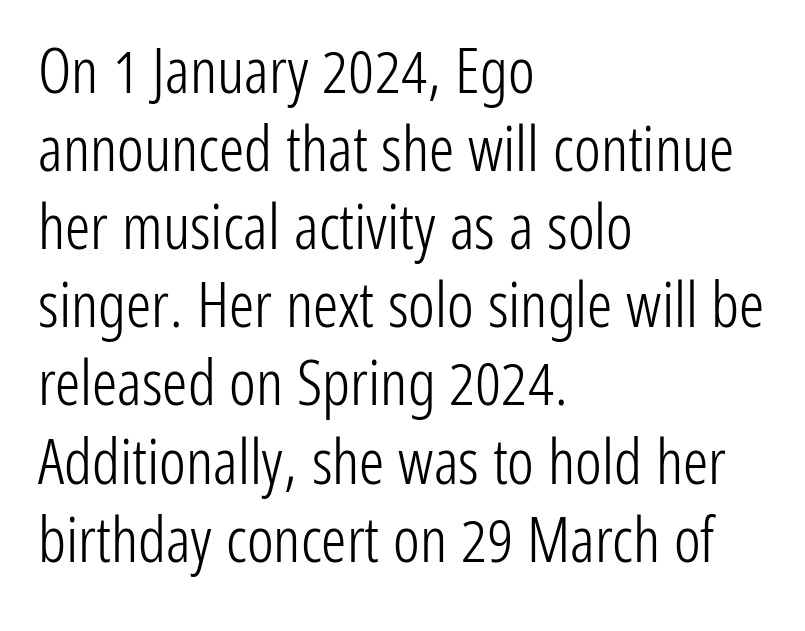
Q: Is the text bold? A: No.
Q: Is the text italic (slanted)? A: No, it is upright.
Q: Is the typeface a serif or a sans-serif typeface? A: Sans-serif.
Q: Is the text underlined? A: No.
Q: How is the paragraph aligned? A: Left-aligned.
Q: Is the spacing between letters normal or unusually wide? A: Normal.
Q: Width (condensed, normal, or wide)? A: Condensed.
Q: Stroke contrast? A: Low.
Q: x-height? A: Medium.
Q: Monospaced? A: No.
